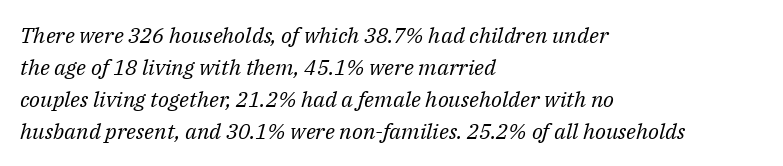
The font's italic variant was chosen for this text. The letterforms sit at book weight or below. No extra tracking has been applied to these lines. Regarding leading, the lines here are spaced in the standard way. All the whitespace from short lines collects on the right. Letters rest on an invisible, unmarked baseline.
